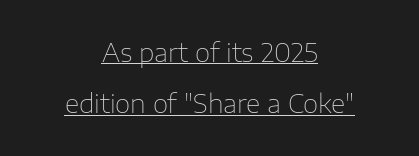
Q: Is the text bold? A: No.
Q: Is the text italic (slanted)? A: No, it is upright.
Q: Is the text underlined? A: Yes.
Q: How is the paragraph aligned? A: Centered.
Q: Is the spacing between letters normal or unusually wide? A: Normal.
Q: Is the spacing between lines tight, normal or loose? A: Loose.
